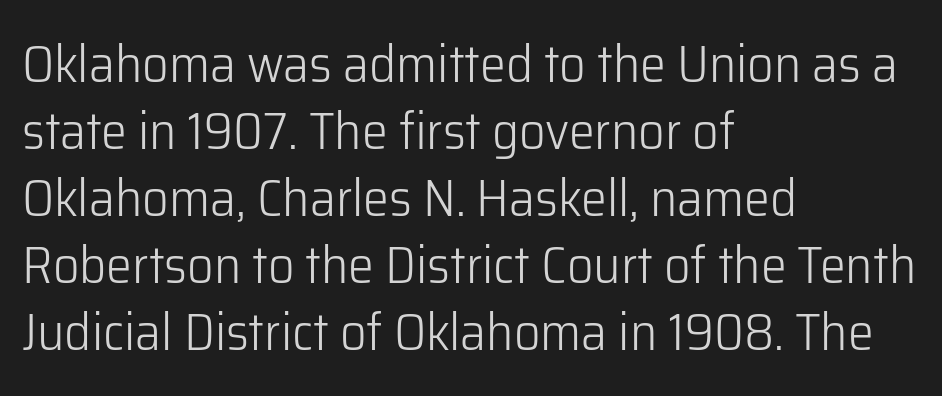
Q: Is the text bold? A: No.
Q: Is the text italic (slanted)? A: No, it is upright.
Q: Is the typeface a serif or a sans-serif typeface? A: Sans-serif.
Q: Is the text underlined? A: No.
Q: How is the paragraph aligned? A: Left-aligned.
Q: Is the spacing between letters normal or unusually wide? A: Normal.
Q: Is the spacing between lines tight, normal or loose? A: Normal.
Q: Width (condensed, normal, or wide)? A: Normal.
Q: Stroke contrast? A: Low.
Q: x-height? A: Medium.
Q: Monospaced? A: No.
